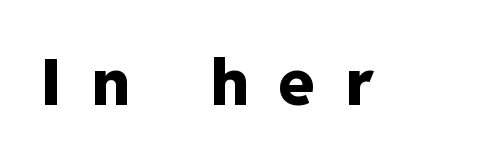
Q: Is the text bold? A: Yes.
Q: Is the text italic (slanted)? A: No, it is upright.
Q: Is the typeface a serif or a sans-serif typeface? A: Sans-serif.
Q: Is the text underlined? A: No.
Q: Is the spacing between letters normal or unusually wide? A: Unusually wide.
Q: Width (condensed, normal, or wide)? A: Normal.
Q: Stroke contrast? A: Low.
Q: x-height? A: Medium.
Q: Monospaced? A: No.
